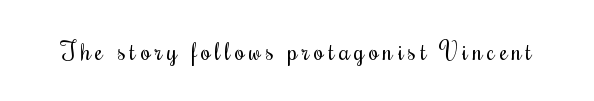
Q: Is the text bold? A: No.
Q: Is the text italic (slanted)? A: Yes.
Q: Is the text underlined? A: No.
